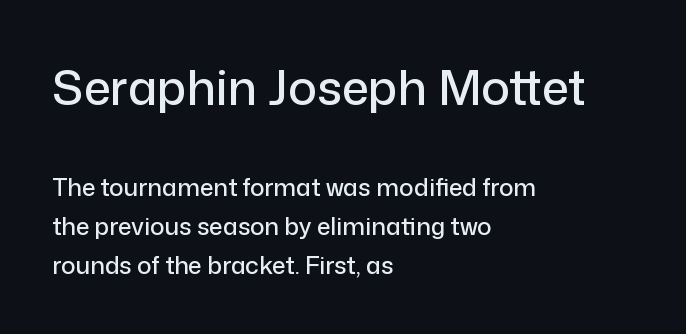
Q: Is the text italic (slanted)? A: No, it is upright.
Q: Is the typeface a serif or a sans-serif typeface? A: Sans-serif.
Q: Is the text underlined? A: No.
Q: How is the paragraph aligned? A: Left-aligned.
Q: Is the spacing between letters normal or unusually wide? A: Normal.
Q: Is the spacing between lines tight, normal or loose? A: Normal.
Q: Which block of text is set in a larger size, the first (top) or the second (bottom)? A: The first (top) one.
Q: Width (condensed, normal, or wide)? A: Normal.
Q: Stroke contrast? A: Low.
Q: x-height? A: Medium.
Q: Monospaced? A: No.
